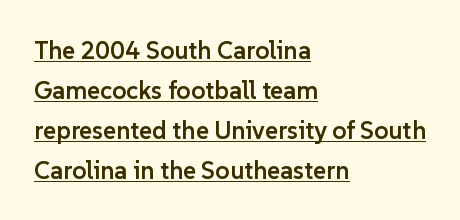
{"italic": "no", "bold": "semi", "underline": "yes", "align": "left", "line_spacing": "normal", "line_spacing_ratio": 1.6, "letter_spacing": "normal", "letter_spacing_em": 0.0, "glyph_px": 25}
